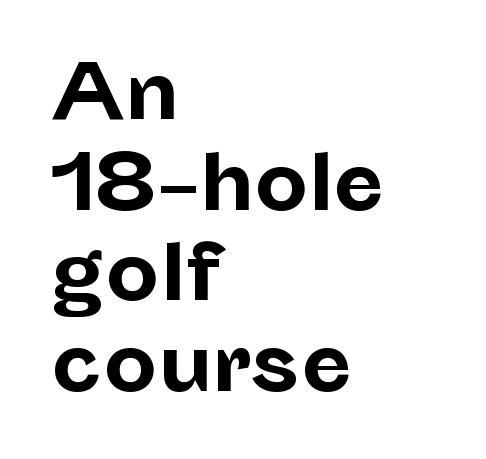
The image shows 75 px bold sans-serif type, upright; set left-aligned, line spacing 1.21x, normal letter spacing, not underlined; low stroke contrast and a medium x-height.
